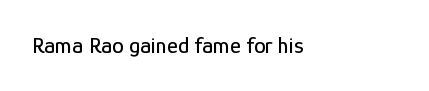
Q: Is the text italic (slanted)? A: No, it is upright.
Q: Is the text underlined? A: No.
Q: How is the paragraph aligned? A: Left-aligned.
Q: Is the spacing between letters normal or unusually wide? A: Normal.
